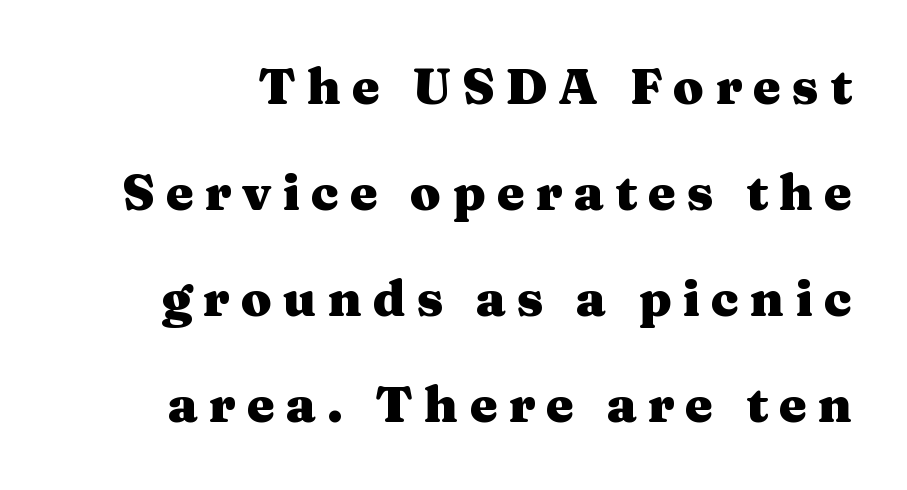
The image shows 50 px heavy, wide serif type, upright; set loose line spacing (2.12x), unusually wide letter spacing (+0.22 em), not underlined; medium stroke contrast and a medium x-height.
